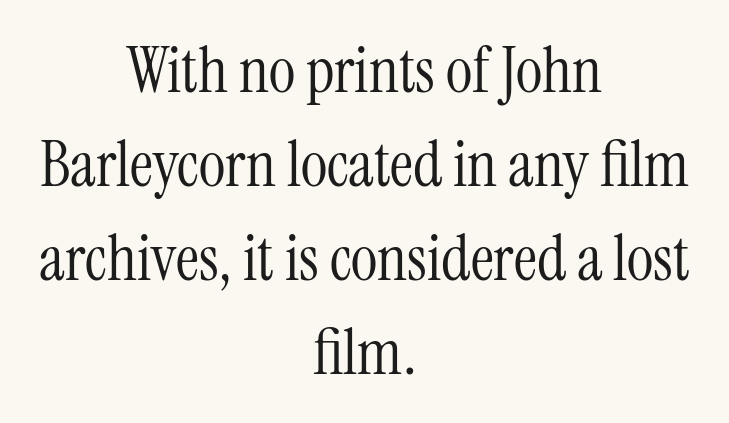
The image shows 64 px light, condensed serif type, upright; set centered, normal line spacing (1.47x), normal letter spacing, not underlined; medium stroke contrast and a medium x-height.
